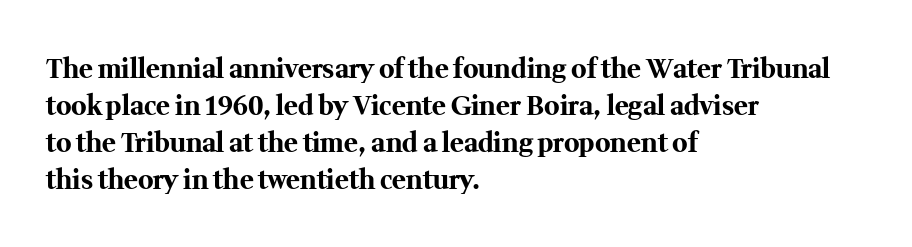
The image shows 26 px bold type, upright; set left-aligned, normal line spacing (1.42x), normal letter spacing, not underlined.
